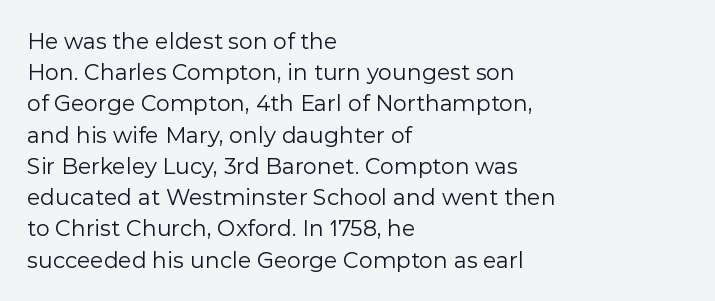
Q: Is the text bold? A: No.
Q: Is the text italic (slanted)? A: No, it is upright.
Q: Is the text underlined? A: No.
Q: How is the paragraph aligned? A: Left-aligned.
Q: Is the spacing between letters normal or unusually wide? A: Normal.
Q: Is the spacing between lines tight, normal or loose? A: Normal.
